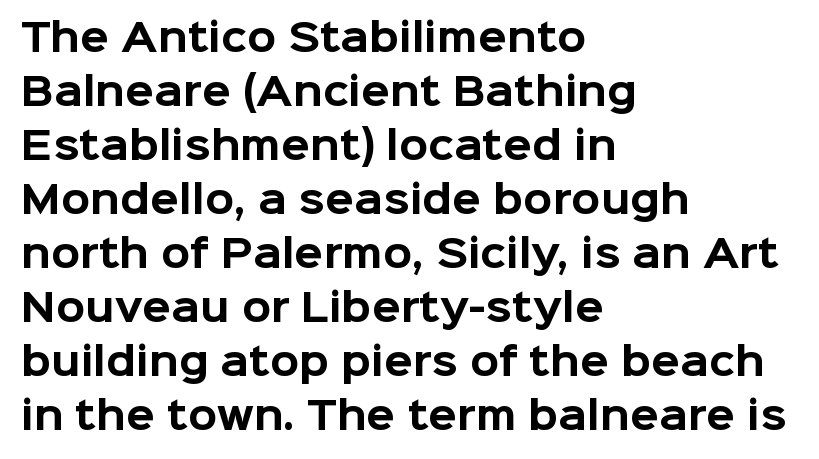
{"serif": "no", "italic": "no", "bold": "yes", "weight": "bold", "width": "normal", "stroke_contrast": "low", "x_height": "medium", "monospaced": "no", "underline": "no", "align": "left", "line_spacing": "normal", "line_spacing_ratio": 1.42, "letter_spacing": "normal", "letter_spacing_em": 0.0, "glyph_px": 38}
